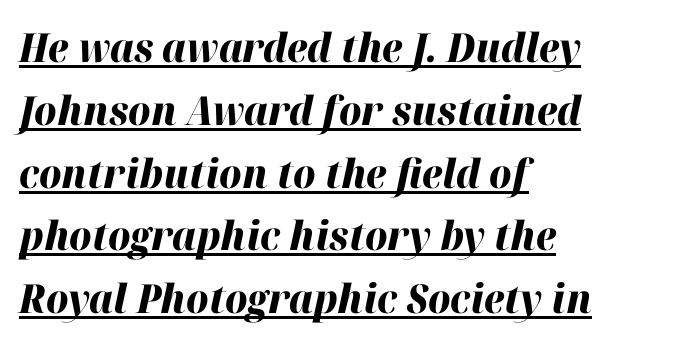
{"italic": "yes", "lean": "right", "slant_degrees": 12, "bold": "yes", "weight": "heavy", "width": "normal", "stroke_contrast": "high", "x_height": "medium", "monospaced": "no", "underline": "yes", "align": "left", "line_spacing": "normal", "line_spacing_ratio": 1.57, "letter_spacing": "normal", "letter_spacing_em": 0.0, "glyph_px": 40}
